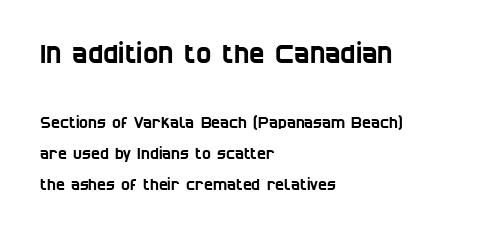
The image shows 26 px text type; set left-aligned, loose line spacing (2.08x), normal letter spacing, not underlined; the first (top) block is 1.73x larger.
